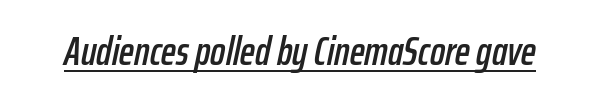
{"italic": "yes", "lean": "right", "slant_degrees": 12, "width": "condensed", "stroke_contrast": "low", "x_height": "medium", "monospaced": "no", "underline": "yes", "letter_spacing": "normal", "letter_spacing_em": 0.0, "glyph_px": 40}
